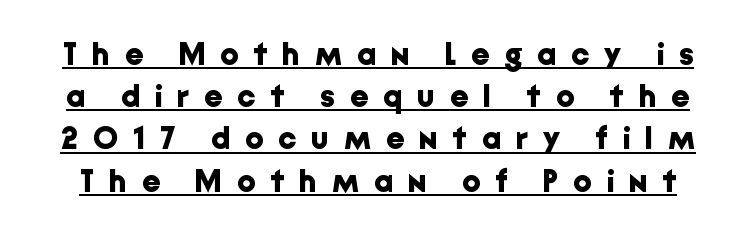
Q: Is the text bold? A: Yes.
Q: Is the text italic (slanted)? A: No, it is upright.
Q: Is the typeface a serif or a sans-serif typeface? A: Sans-serif.
Q: Is the text underlined? A: Yes.
Q: Is the spacing between letters normal or unusually wide? A: Unusually wide.
Q: Is the spacing between lines tight, normal or loose? A: Normal.
Q: Width (condensed, normal, or wide)? A: Normal.
Q: Stroke contrast? A: Low.
Q: x-height? A: Medium.
Q: Monospaced? A: No.
